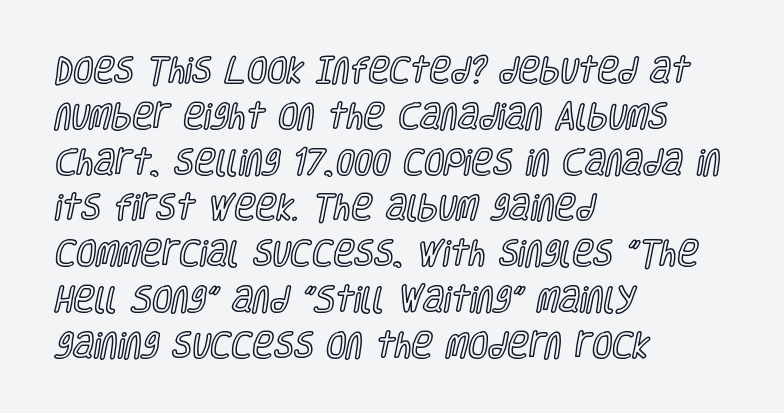
Q: Is the text italic (slanted)? A: Yes.
Q: Is the text underlined? A: No.
Q: How is the paragraph aligned? A: Left-aligned.
Q: Is the spacing between letters normal or unusually wide? A: Normal.
Q: Is the spacing between lines tight, normal or loose? A: Normal.
Q: Width (condensed, normal, or wide)? A: Condensed.
Q: x-height? A: Large.
Q: Monospaced? A: No.
